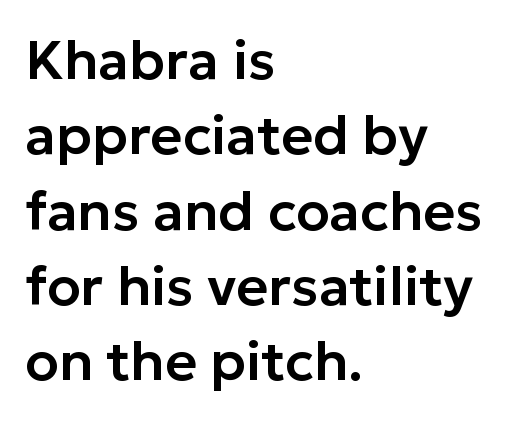
{"serif": "no", "italic": "no", "width": "normal", "stroke_contrast": "low", "x_height": "medium", "monospaced": "no", "underline": "no", "align": "left", "line_spacing": "normal", "line_spacing_ratio": 1.37, "letter_spacing": "normal", "letter_spacing_em": 0.0, "glyph_px": 55}
